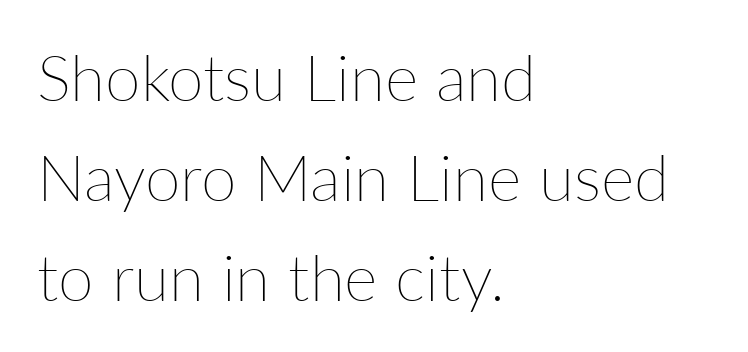
The image shows 64 px thin type, upright; set left-aligned, normal line spacing (1.56x), normal letter spacing, not underlined; low stroke contrast and a medium x-height.
